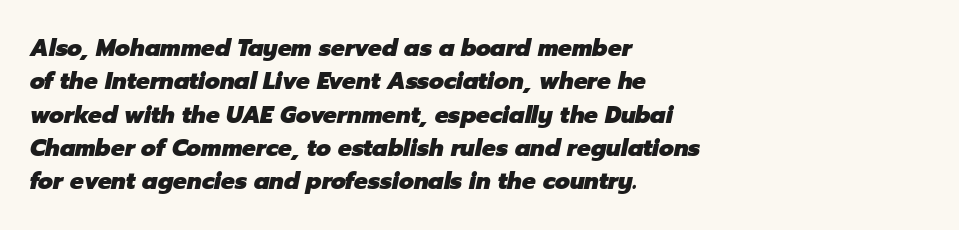
Q: Is the text bold? A: Yes.
Q: Is the text italic (slanted)? A: Yes, it leans right by about 12 degrees.
Q: Is the text underlined? A: No.
Q: How is the paragraph aligned? A: Left-aligned.
Q: Is the spacing between letters normal or unusually wide? A: Normal.
Q: Is the spacing between lines tight, normal or loose? A: Normal.
